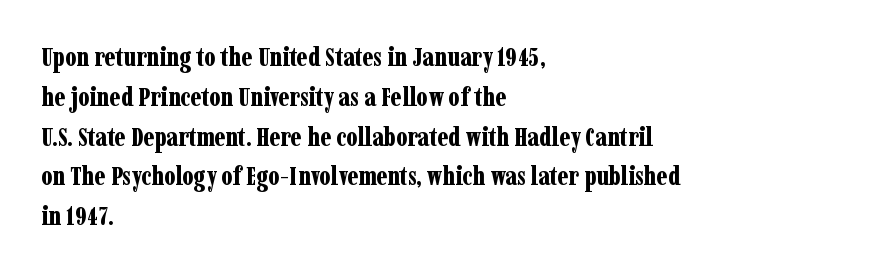
Plenty of ink on the page — the face is bold. Vertical spacing — default. Descenders hang freely into open space. All the whitespace from short lines collects on the right. This rendering leaves character spacing at its baseline value. Do the letters lean? They stand straight.
